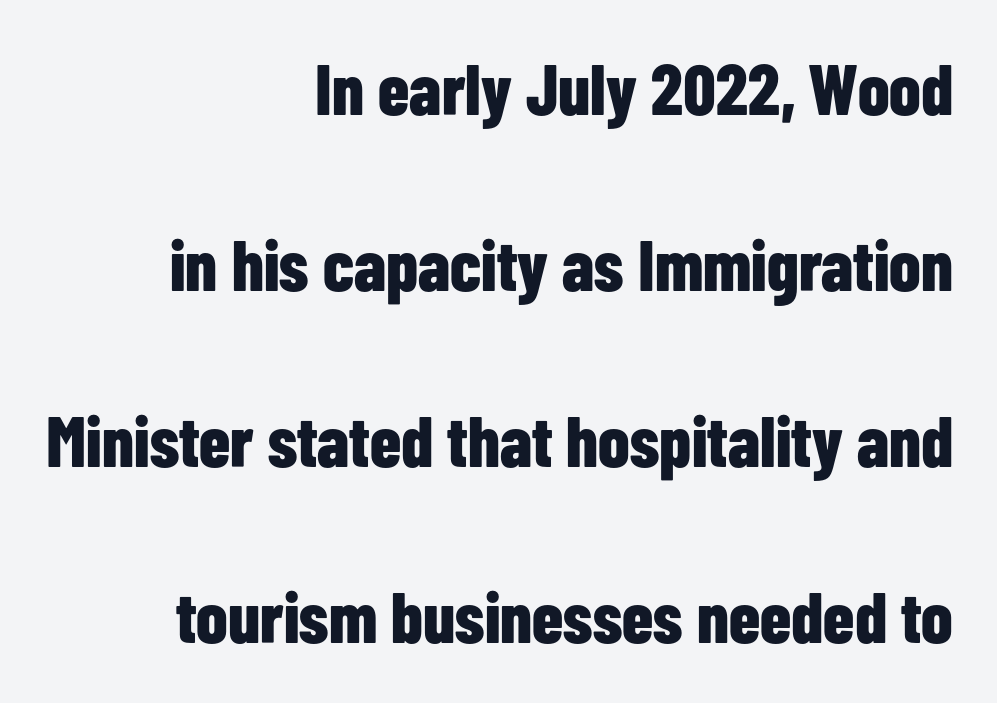
{"serif": "no", "italic": "no", "bold": "yes", "weight": "bold", "width": "condensed", "stroke_contrast": "low", "x_height": "medium", "monospaced": "no", "underline": "no", "align": "right", "line_spacing": "loose", "line_spacing_ratio": 2.48, "letter_spacing": "normal", "letter_spacing_em": 0.0, "glyph_px": 71}
